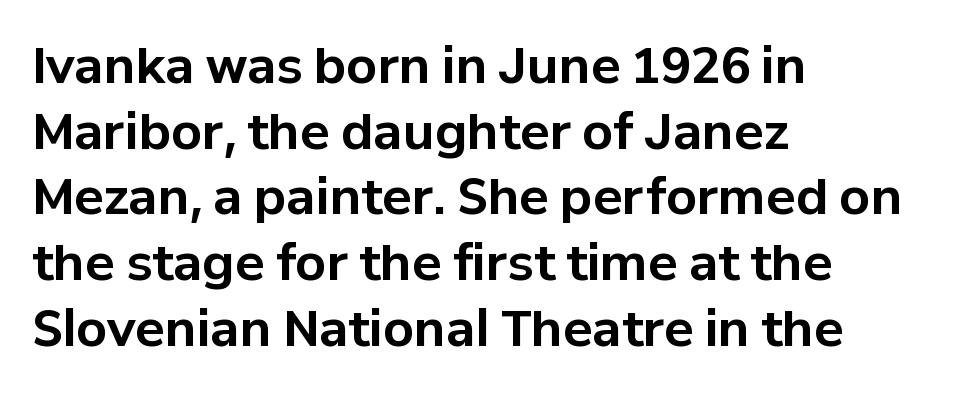
Q: Is the text bold? A: Yes.
Q: Is the text italic (slanted)? A: No, it is upright.
Q: Is the typeface a serif or a sans-serif typeface? A: Sans-serif.
Q: Is the text underlined? A: No.
Q: How is the paragraph aligned? A: Left-aligned.
Q: Is the spacing between letters normal or unusually wide? A: Normal.
Q: Is the spacing between lines tight, normal or loose? A: Normal.
Q: Width (condensed, normal, or wide)? A: Normal.
Q: Stroke contrast? A: Low.
Q: x-height? A: Medium.
Q: Monospaced? A: No.
